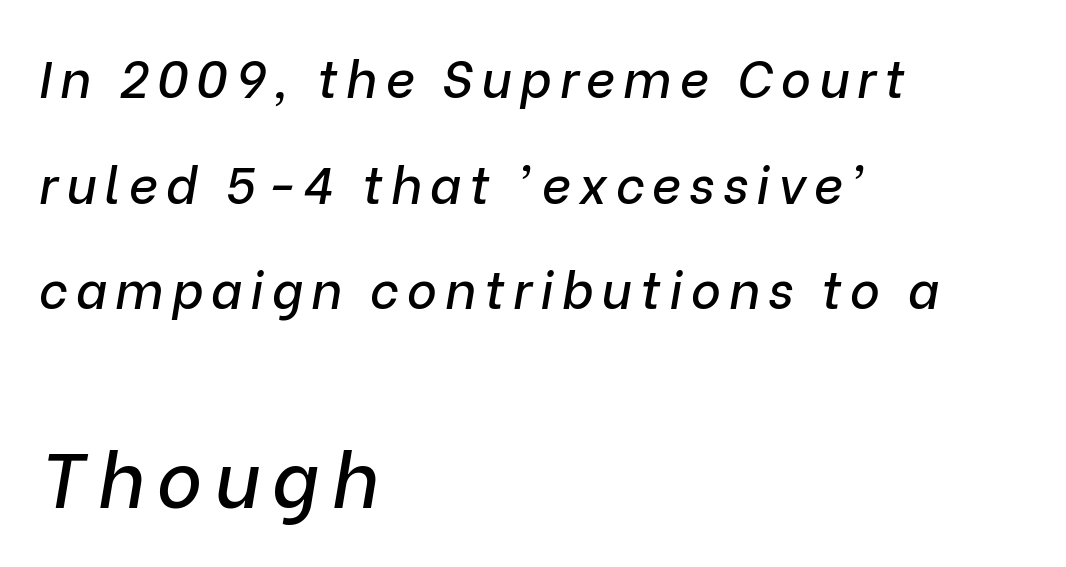
Note the varied advance widths — an 'i' is clearly narrower than an 'm'. The typography opts for an oblique posture over an upright one. This layout puts the modest block above and the oversized block below. Only glyphs here, with clear space below each row. Compared with a centered layout, this one pins lines to the left instead. The leading is generous, giving the passage an open texture.
